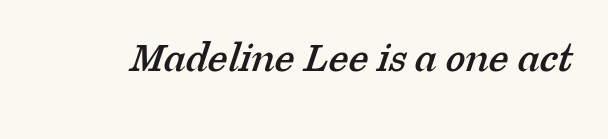
The image shows 45 px serif type; set normal letter spacing, not underlined; low stroke contrast and a medium x-height.
